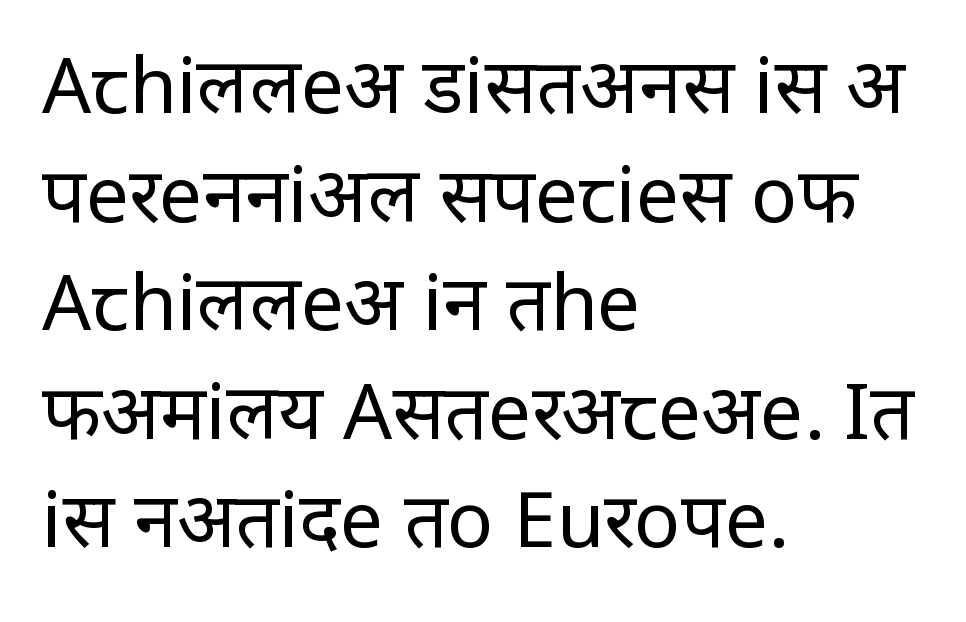
Q: Is the text bold? A: No.
Q: Is the text italic (slanted)? A: No, it is upright.
Q: Is the typeface a serif or a sans-serif typeface? A: Sans-serif.
Q: Is the text underlined? A: No.
Q: How is the paragraph aligned? A: Left-aligned.
Q: Is the spacing between letters normal or unusually wide? A: Normal.
Q: Is the spacing between lines tight, normal or loose? A: Normal.
Q: Width (condensed, normal, or wide)? A: Condensed.
Q: Stroke contrast? A: Low.
Q: x-height? A: Large.
Q: Monospaced? A: No.
